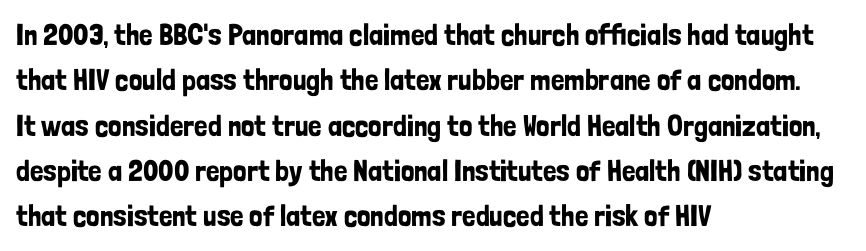
The image shows 30 px condensed sans-serif type, upright; set left-aligned, normal line spacing (1.51x), normal letter spacing, not underlined; low stroke contrast and a medium x-height.
